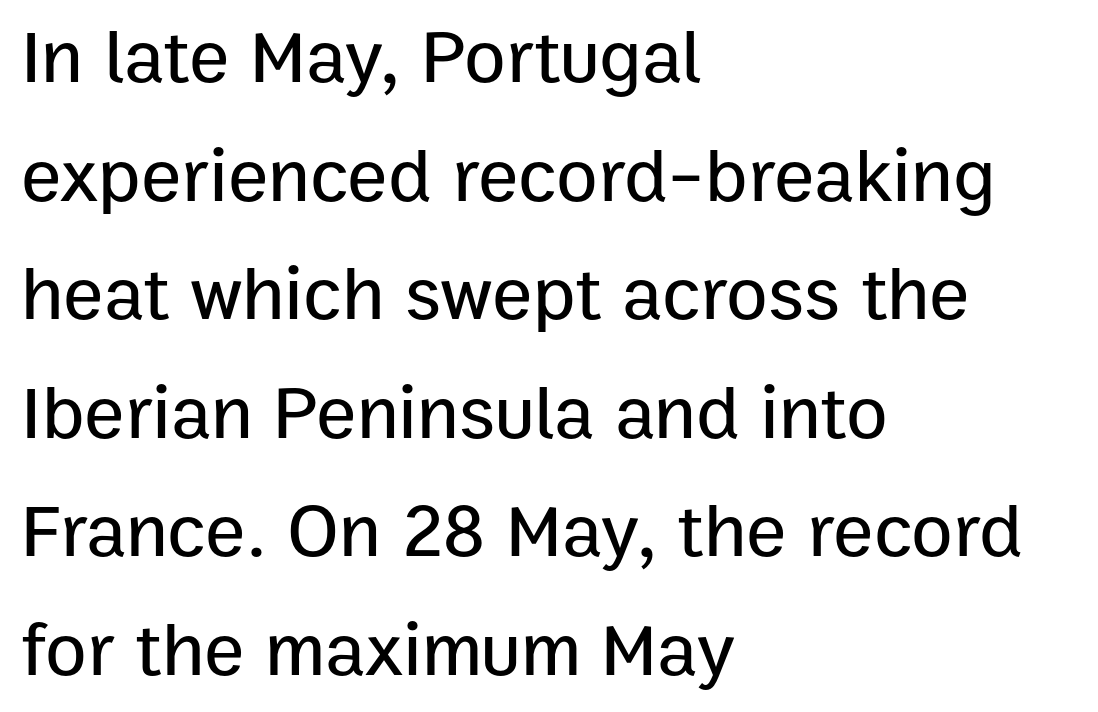
{"serif": "no", "italic": "no", "width": "normal", "stroke_contrast": "low", "x_height": "medium", "monospaced": "no", "underline": "no", "align": "left", "line_spacing": "normal", "line_spacing_ratio": 1.56, "letter_spacing": "normal", "letter_spacing_em": 0.0, "glyph_px": 76}
